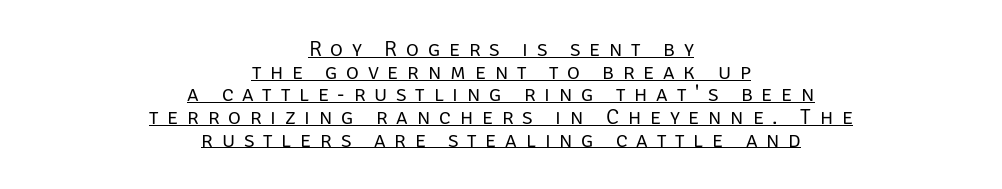
Q: Is the text bold? A: No.
Q: Is the text italic (slanted)? A: No, it is upright.
Q: Is the text underlined? A: Yes.
Q: How is the paragraph aligned? A: Centered.
Q: Is the spacing between letters normal or unusually wide? A: Unusually wide.
Q: Is the spacing between lines tight, normal or loose? A: Tight.
